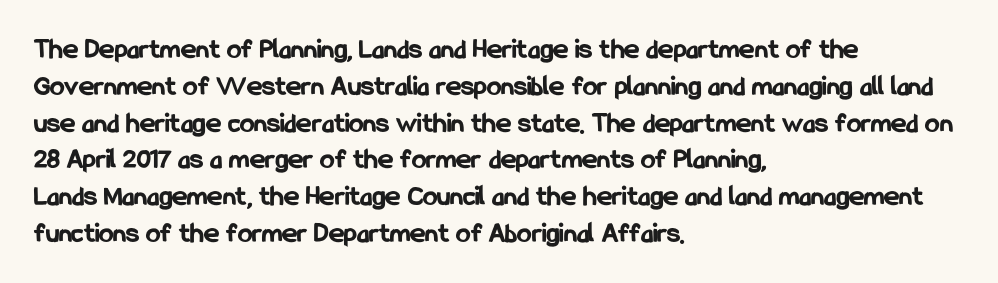
The characters look thick and weighty, a clear bold. The lines in this sample share a left origin and differ only in where they stop. The area under the type is left untouched. The rows are spaced the way most documents space them.
